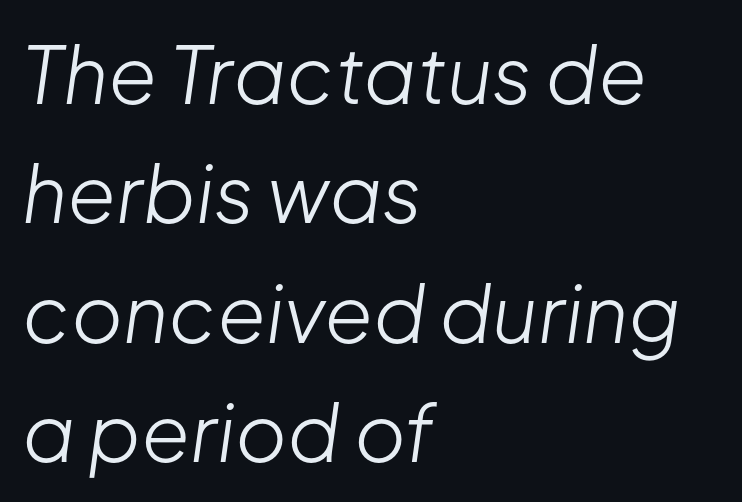
Q: Is the text bold? A: No.
Q: Is the text italic (slanted)? A: Yes, it leans right by about 8 degrees.
Q: Is the text underlined? A: No.
Q: How is the paragraph aligned? A: Left-aligned.
Q: Is the spacing between letters normal or unusually wide? A: Normal.
Q: Is the spacing between lines tight, normal or loose? A: Normal.
Q: Width (condensed, normal, or wide)? A: Normal.
Q: Stroke contrast? A: Low.
Q: x-height? A: Medium.
Q: Monospaced? A: No.
